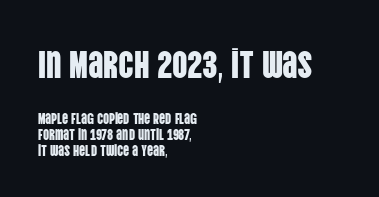
The image shows 38 px condensed sans-serif type, upright; set left-aligned, tight line spacing (1.05x), normal letter spacing, not underlined; the first (top) block is 2.53x larger; low stroke contrast and a large x-height.
